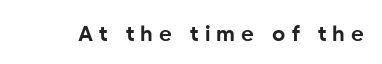
In terms of posture, this sample is upright. Emphasis by weight is at full strength: bold. Descender tails drop into unmarked territory. Loose tracking; the words dissolve into strings of separated letters.
